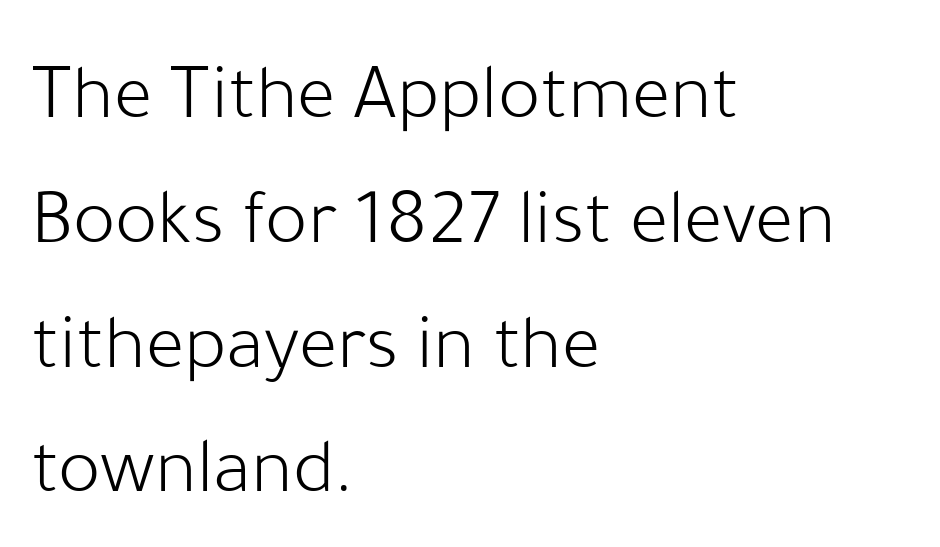
Leading: standard. A sans-serif font was chosen for this passage. This rendering leaves character spacing at its baseline value. Weight class: somewhere from thin through regular.
